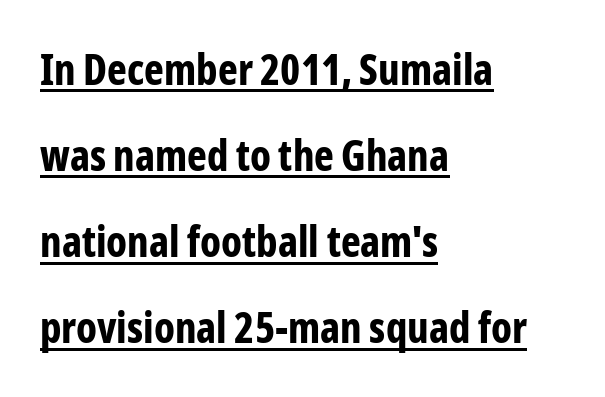
The image shows 42 px bold, condensed sans-serif type, upright; set left-aligned, loose line spacing (2.05x), normal letter spacing, underlined; low stroke contrast and a medium x-height.
